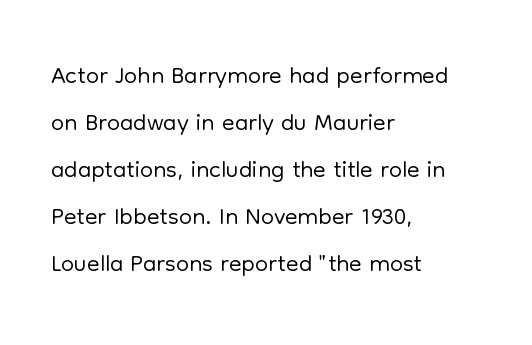
The image shows 37 px light sans-serif type, upright; set left-aligned, normal line spacing (1.27x), normal letter spacing, not underlined; low stroke contrast and a medium x-height.
